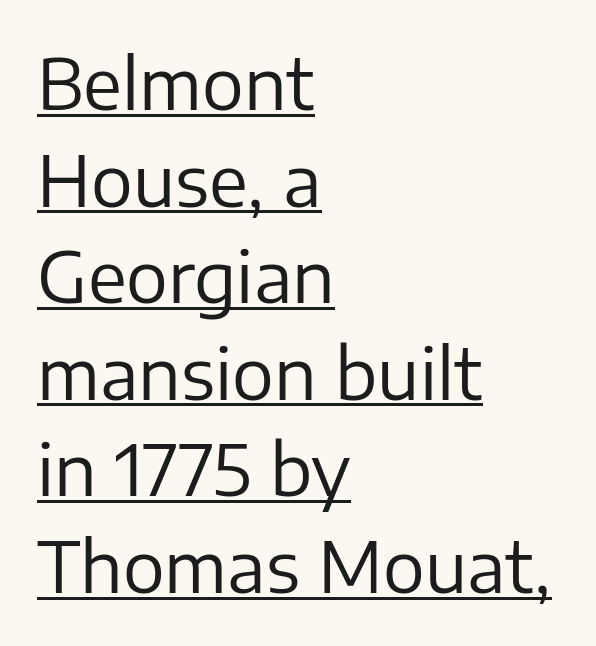
Q: Is the text bold? A: No.
Q: Is the text italic (slanted)? A: No, it is upright.
Q: Is the typeface a serif or a sans-serif typeface? A: Sans-serif.
Q: Is the text underlined? A: Yes.
Q: How is the paragraph aligned? A: Left-aligned.
Q: Is the spacing between letters normal or unusually wide? A: Normal.
Q: Is the spacing between lines tight, normal or loose? A: Normal.
Q: Width (condensed, normal, or wide)? A: Normal.
Q: Stroke contrast? A: Low.
Q: x-height? A: Medium.
Q: Monospaced? A: No.
